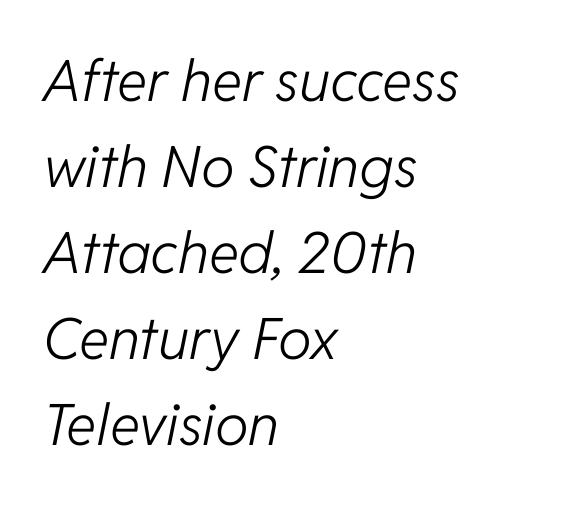
Q: Is the text bold? A: No.
Q: Is the text italic (slanted)? A: Yes, it leans right by about 11 degrees.
Q: Is the text underlined? A: No.
Q: How is the paragraph aligned? A: Left-aligned.
Q: Is the spacing between letters normal or unusually wide? A: Normal.
Q: Is the spacing between lines tight, normal or loose? A: Normal.
Q: Width (condensed, normal, or wide)? A: Normal.
Q: Stroke contrast? A: Low.
Q: x-height? A: Medium.
Q: Monospaced? A: No.
